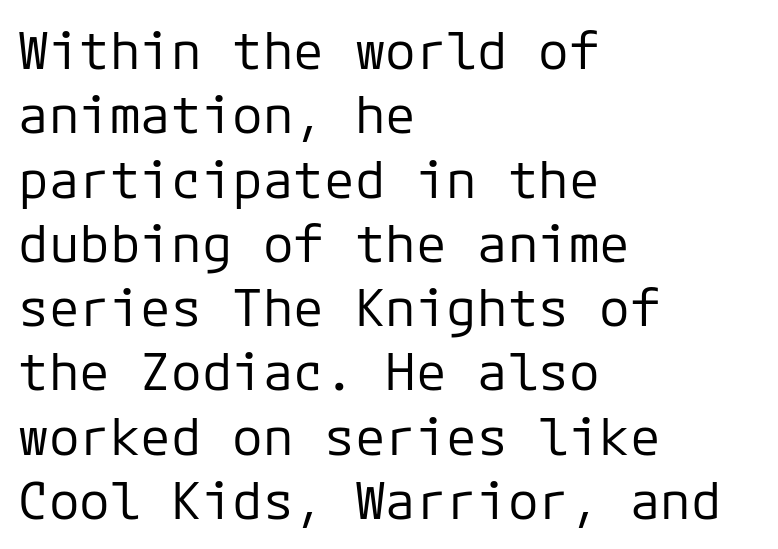
{"serif": "no", "italic": "no", "bold": "no", "weight": "regular", "width": "normal", "stroke_contrast": "low", "x_height": "medium", "monospaced": "yes", "underline": "no", "align": "left", "line_spacing": "normal", "line_spacing_ratio": 1.26, "letter_spacing": "normal", "letter_spacing_em": 0.0, "glyph_px": 51}
